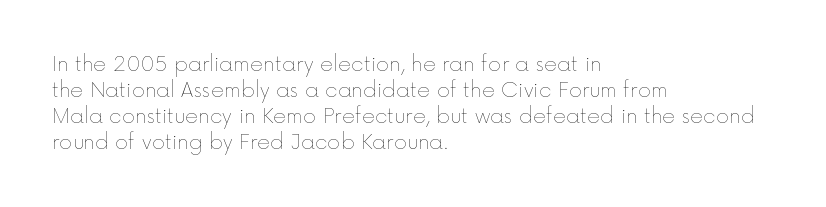
Q: Is the text bold? A: No.
Q: Is the text italic (slanted)? A: No, it is upright.
Q: Is the text underlined? A: No.
Q: How is the paragraph aligned? A: Left-aligned.
Q: Is the spacing between letters normal or unusually wide? A: Normal.
Q: Is the spacing between lines tight, normal or loose? A: Normal.
